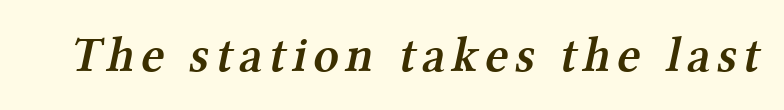
{"serif": "yes", "bold": "semi", "weight": "semibold", "width": "normal", "stroke_contrast": "medium", "x_height": "medium", "monospaced": "no", "underline": "no", "glyph_px": 50}
